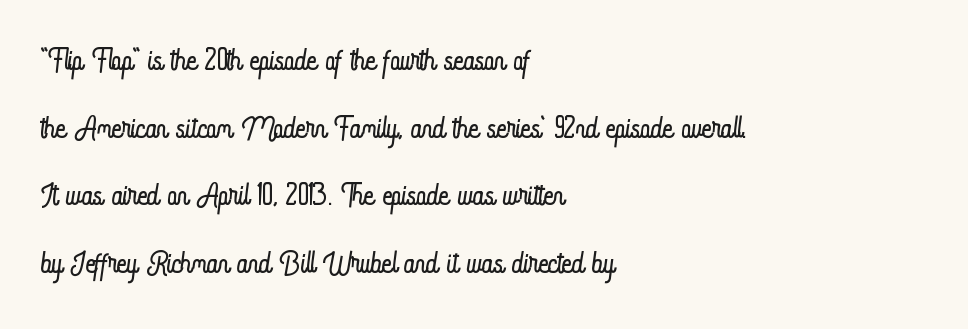
{"bold": "no", "weight": "light", "width": "condensed", "stroke_contrast": "low", "x_height": "small", "monospaced": "no", "underline": "no", "align": "left", "line_spacing": "normal", "line_spacing_ratio": 1.57, "letter_spacing": "normal", "letter_spacing_em": 0.0, "glyph_px": 43}
